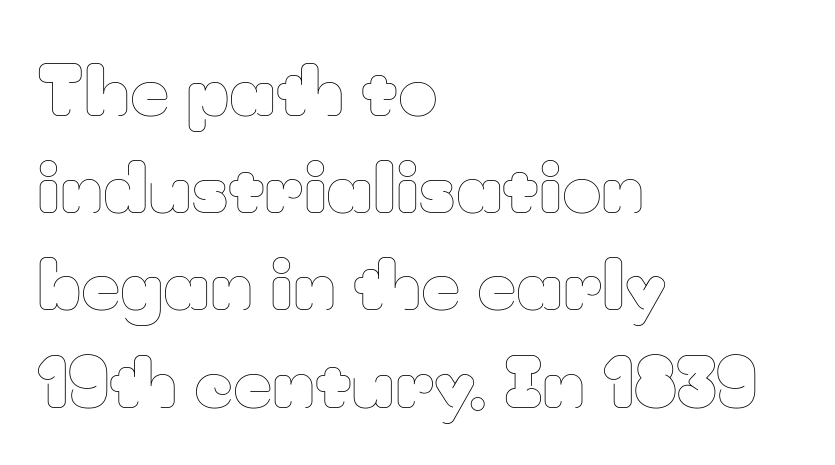
Q: Is the text bold? A: No.
Q: Is the text italic (slanted)? A: No, it is upright.
Q: Is the text underlined? A: No.
Q: How is the paragraph aligned? A: Left-aligned.
Q: Is the spacing between letters normal or unusually wide? A: Normal.
Q: Is the spacing between lines tight, normal or loose? A: Normal.
Q: Width (condensed, normal, or wide)? A: Normal.
Q: Stroke contrast? A: Low.
Q: x-height? A: Small.
Q: Monospaced? A: No.
